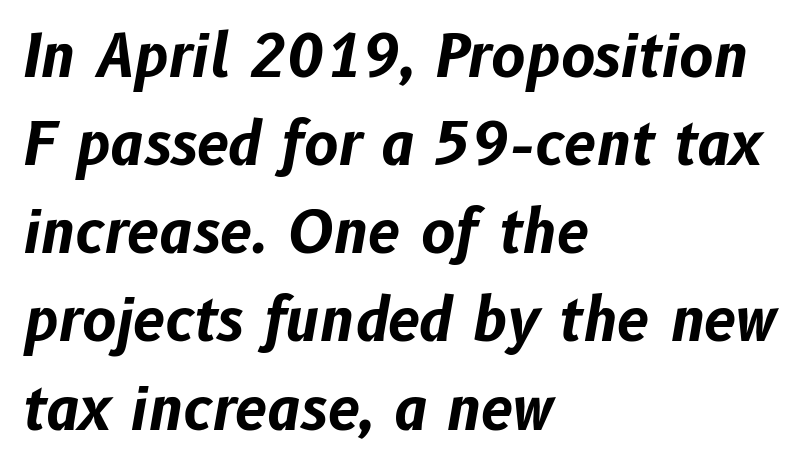
Q: Is the text bold? A: Yes.
Q: Is the text italic (slanted)? A: Yes, it leans right by about 10 degrees.
Q: Is the text underlined? A: No.
Q: How is the paragraph aligned? A: Left-aligned.
Q: Is the spacing between letters normal or unusually wide? A: Normal.
Q: Is the spacing between lines tight, normal or loose? A: Normal.
Q: Width (condensed, normal, or wide)? A: Normal.
Q: Stroke contrast? A: Low.
Q: x-height? A: Medium.
Q: Monospaced? A: No.
